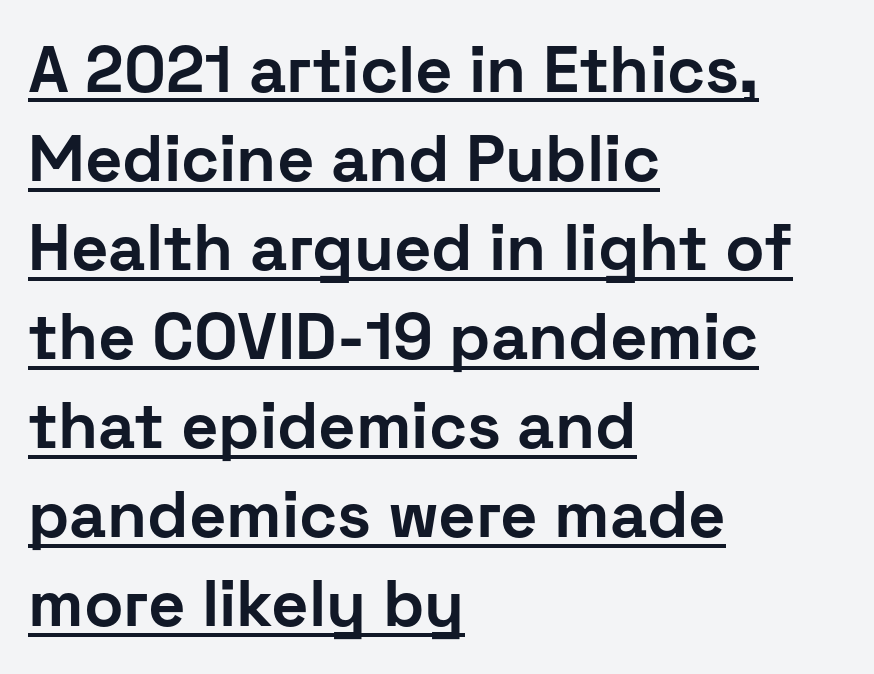
The designer left line spacing at the default. Decoration check: the copy is underlined. Students, note that the glyphs here touch the page at normal intervals. This is heavy type, rendered in bold.
